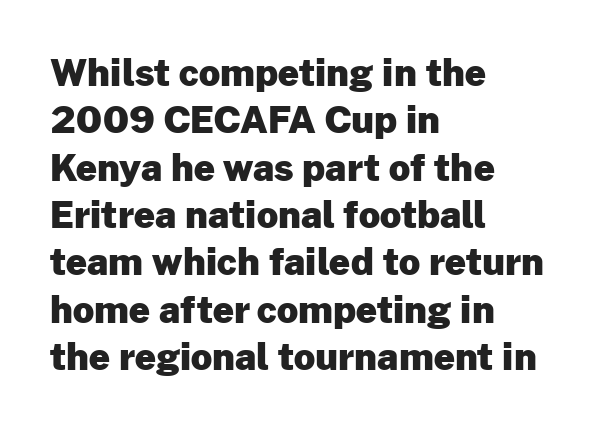
{"serif": "no", "italic": "no", "bold": "yes", "weight": "heavy", "width": "normal", "stroke_contrast": "low", "x_height": "medium", "monospaced": "no", "underline": "no", "align": "left", "line_spacing": "normal", "line_spacing_ratio": 1.28, "letter_spacing": "normal", "letter_spacing_em": 0.0, "glyph_px": 37}
